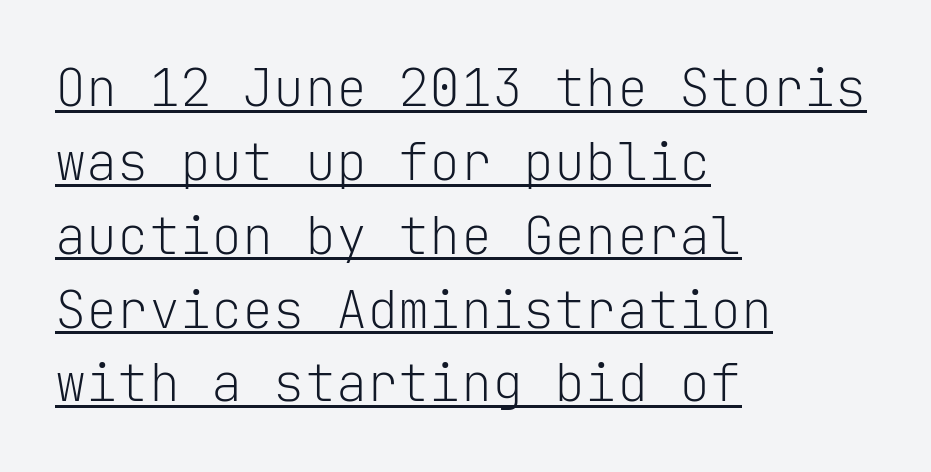
{"serif": "no", "italic": "no", "bold": "no", "weight": "light", "width": "normal", "stroke_contrast": "low", "x_height": "medium", "monospaced": "yes", "underline": "yes", "align": "left", "line_spacing": "normal", "line_spacing_ratio": 1.42, "letter_spacing": "normal", "letter_spacing_em": 0.0, "glyph_px": 52}
